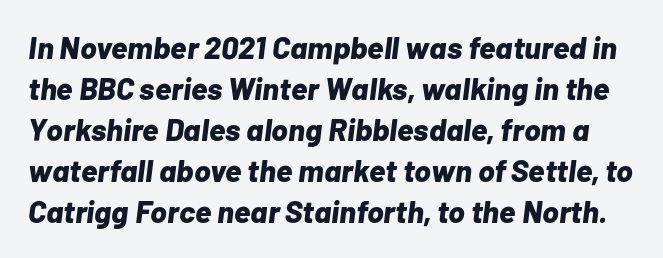
The image shows 31 px bold type, italic (leaning right); set normal line spacing (1.32x), normal letter spacing, not underlined; low stroke contrast and a medium x-height.
